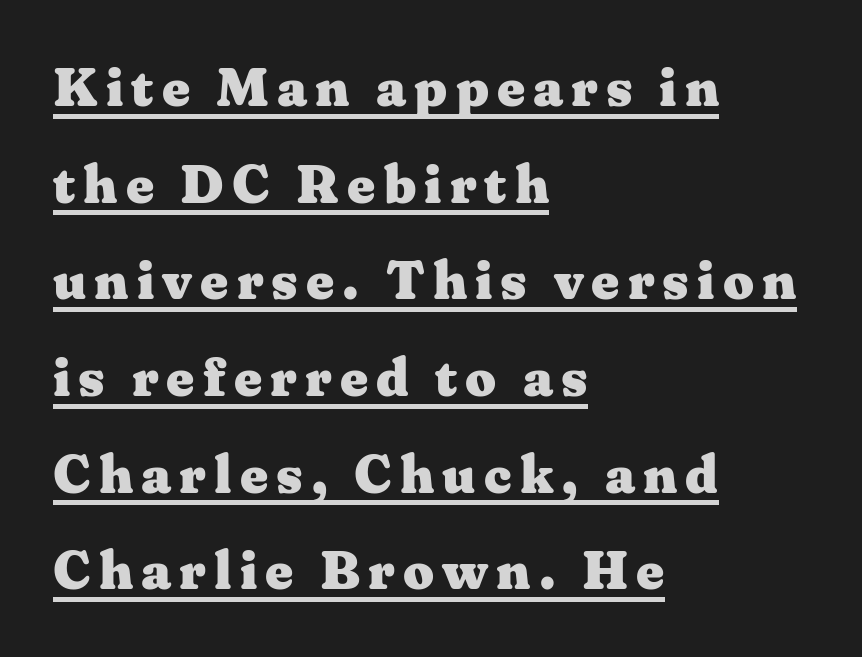
Q: Is the text bold? A: Yes.
Q: Is the text italic (slanted)? A: No, it is upright.
Q: Is the typeface a serif or a sans-serif typeface? A: Serif.
Q: Is the text underlined? A: Yes.
Q: How is the paragraph aligned? A: Left-aligned.
Q: Width (condensed, normal, or wide)? A: Wide.
Q: Stroke contrast? A: Medium.
Q: x-height? A: Medium.
Q: Monospaced? A: No.
